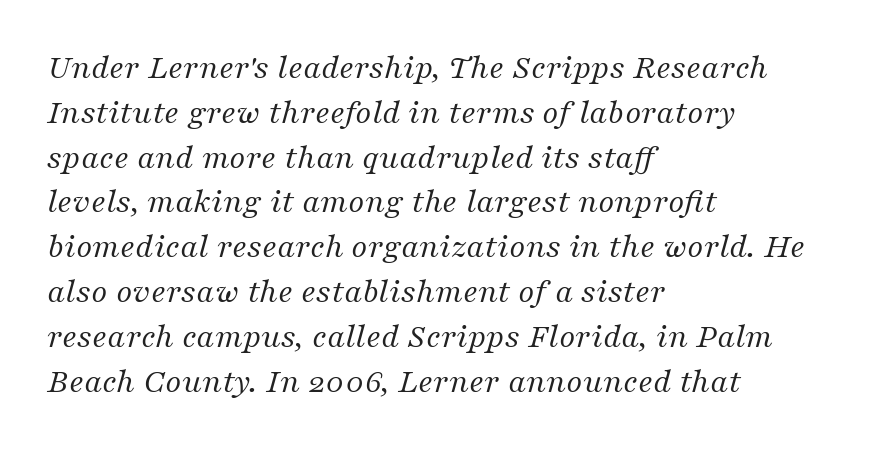
Look at the tracking — it's just the regular setting, nothing added. What kind of face is this? One with serifs. Summary of weight: not heavy and not bold. When letters slant like this, we call the style italic. Evenly set lines give the paragraph a standard silhouette. These lines are set flush left with a ragged right edge.
